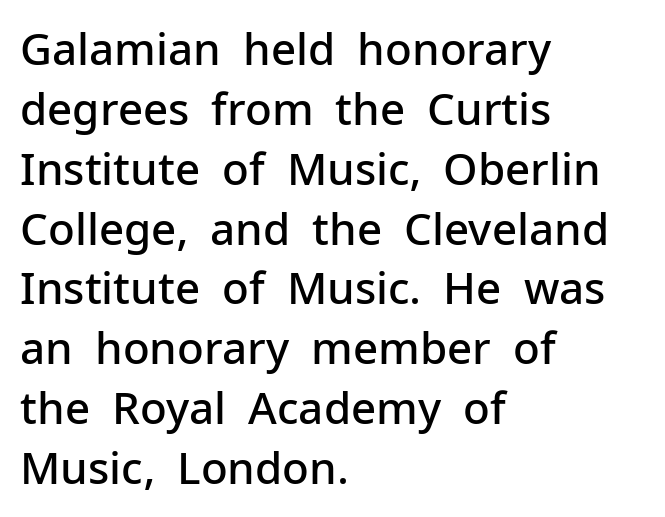
{"serif": "no", "italic": "no", "bold": "semi", "weight": "semibold", "width": "normal", "stroke_contrast": "low", "x_height": "medium", "monospaced": "no", "underline": "no", "align": "left", "line_spacing": "normal", "line_spacing_ratio": 1.36, "letter_spacing": "normal", "letter_spacing_em": 0.0, "glyph_px": 44}
